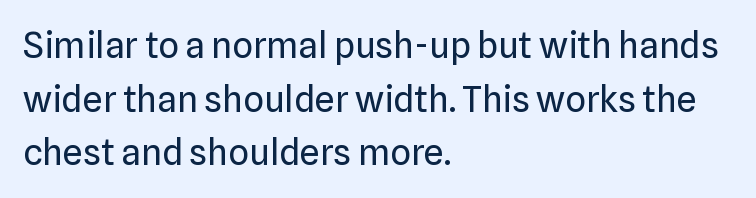
The image shows 36 px regular-weight sans-serif type, upright; set left-aligned, normal line spacing (1.49x), normal letter spacing, not underlined; low stroke contrast and a medium x-height.
